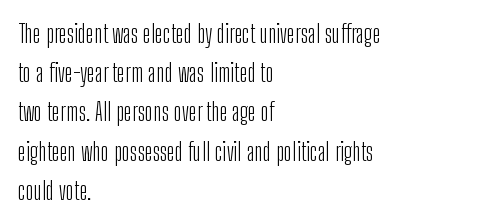
The image shows 25 px text type, upright; set left-aligned, normal line spacing (1.57x), normal letter spacing, not underlined.
